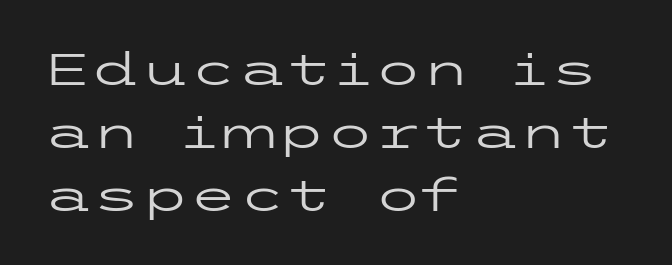
{"serif": "no", "italic": "no", "bold": "no", "weight": "regular", "width": "wide", "stroke_contrast": "low", "x_height": "medium", "underline": "no", "align": "left", "line_spacing": "normal", "line_spacing_ratio": 1.43, "letter_spacing": "normal", "letter_spacing_em": 0.0, "glyph_px": 44}
